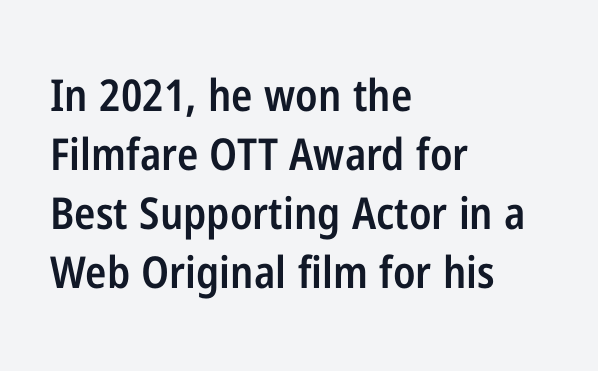
The image shows 44 px semibold, condensed sans-serif type, upright; set left-aligned, normal line spacing (1.34x), normal letter spacing, not underlined; low stroke contrast and a medium x-height.
